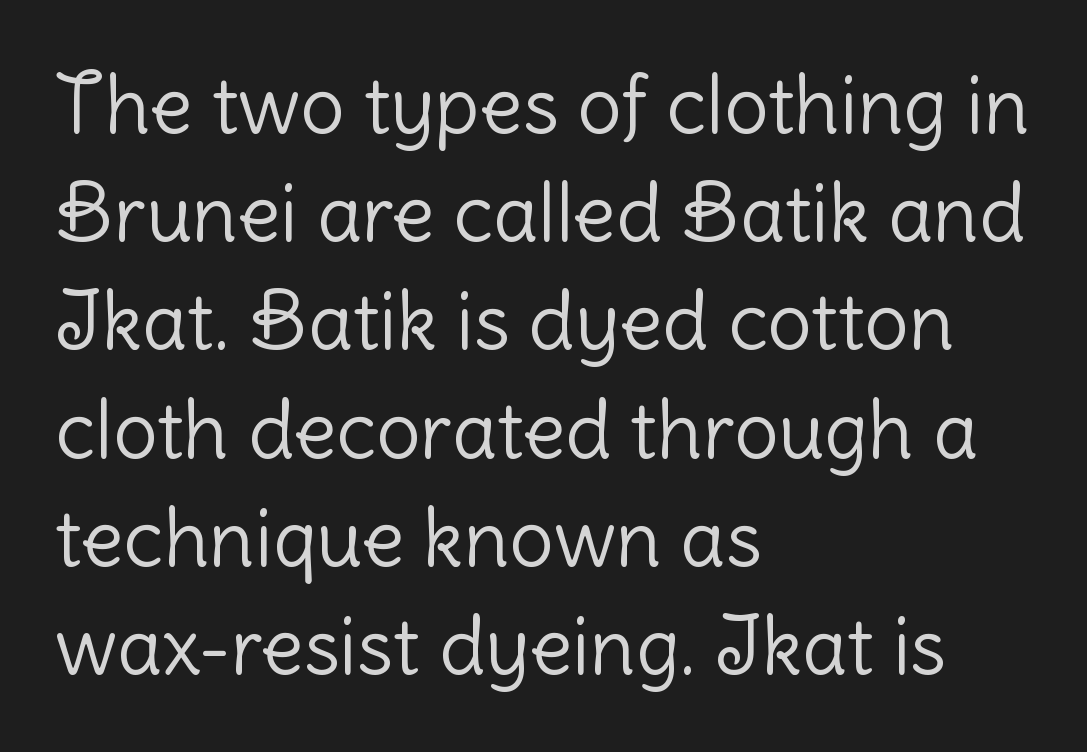
This sample has the flowing, uneven cadence of proportional lettering. Horizontal bands of white between lines are of average thickness. Classification — sans serif. The rendering anchors every line to the left-hand side. Upright lettering throughout.
